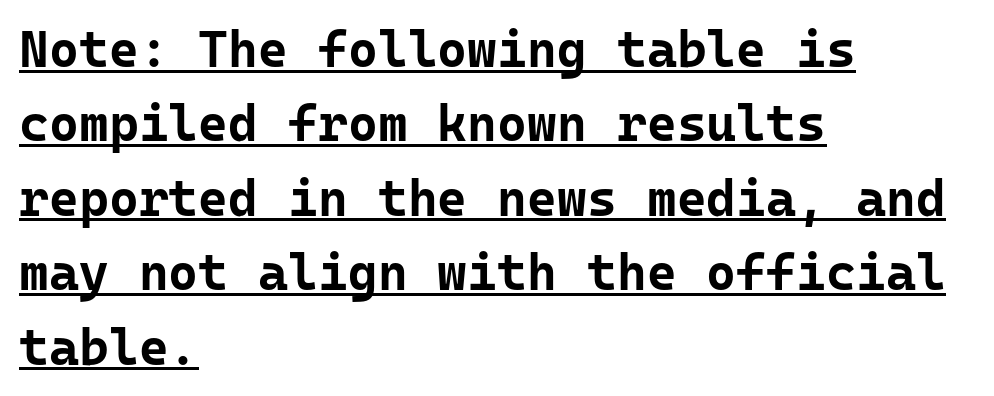
Q: Is the text bold? A: Yes.
Q: Is the text italic (slanted)? A: No, it is upright.
Q: Is the typeface a serif or a sans-serif typeface? A: Sans-serif.
Q: Is the text underlined? A: Yes.
Q: How is the paragraph aligned? A: Left-aligned.
Q: Is the spacing between letters normal or unusually wide? A: Normal.
Q: Is the spacing between lines tight, normal or loose? A: Normal.
Q: Width (condensed, normal, or wide)? A: Normal.
Q: Stroke contrast? A: Low.
Q: x-height? A: Medium.
